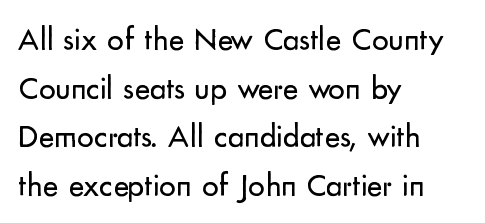
The space between consecutive lines is moderate. Proportional: the letters do not fall into vertical columns. Nobody touched the tracking dial on this one. The lettering holds an erect, upright posture throughout.
